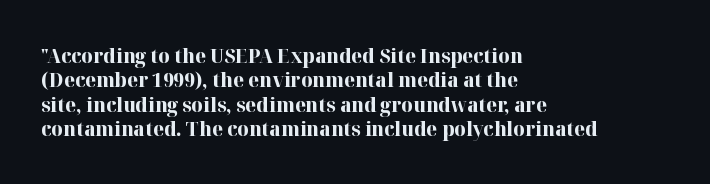
Q: Is the text bold? A: Yes.
Q: Is the text italic (slanted)? A: No, it is upright.
Q: Is the text underlined? A: No.
Q: How is the paragraph aligned? A: Left-aligned.
Q: Is the spacing between letters normal or unusually wide? A: Normal.
